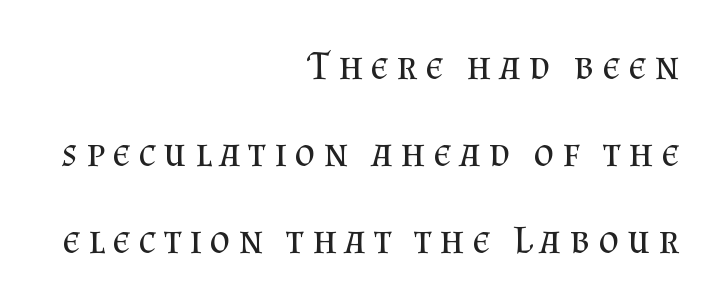
The image shows 40 px regular-weight serif type, upright; set right-aligned, loose line spacing (2.17x), unusually wide letter spacing (+0.2 em), not underlined; medium stroke contrast and a small x-height.
